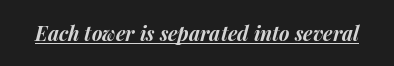
Emphasis is given by a line drawn under the lettering. Tracking value appears to be zero — textbook default spacing. Chunky letters — that's bold for sure. Slanted lettering throughout.
